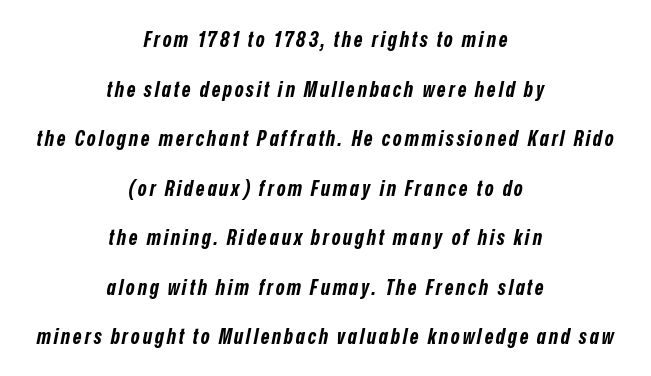
The glyphs are unaccompanied by any horizontal stroke below them. The vertical gap from one line to the next is large. Horizontally, the lines are justified to the midpoint only. There's an unmistakable incline to the writing here. Pretty heavy lettering here — definitely bold.
